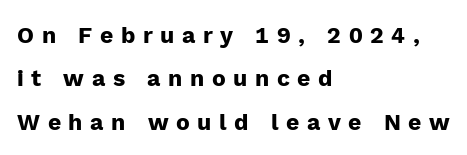
The image shows 23 px bold type, upright; set left-aligned, line spacing 1.89x, unusually wide letter spacing (+0.33 em), not underlined.
